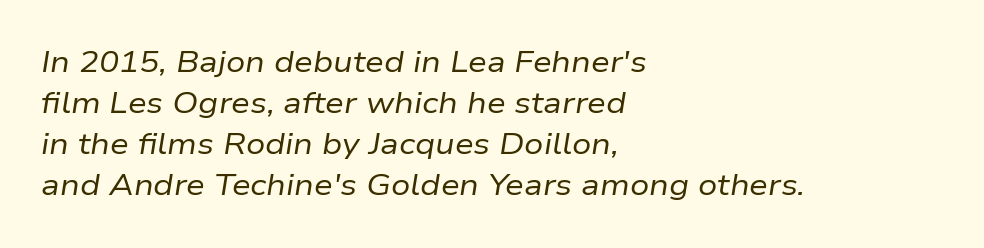
The image shows 30 px regular-weight type, italic (leaning right); set left-aligned, normal line spacing (1.37x), normal letter spacing, not underlined; low stroke contrast and a medium x-height.
